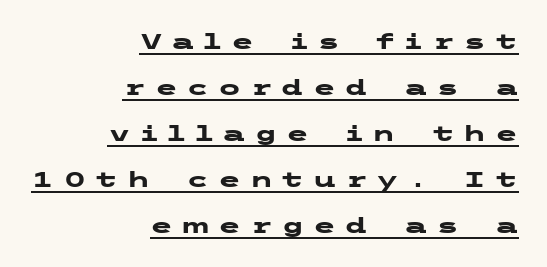
Weight: bold. Every stem runs plumb, perpendicular to the baseline. The paragraph has a hard right edge and a soft left edge. Does a line run under the words? Yes, clearly. Loose tracking; the words dissolve into strings of separated letters.
